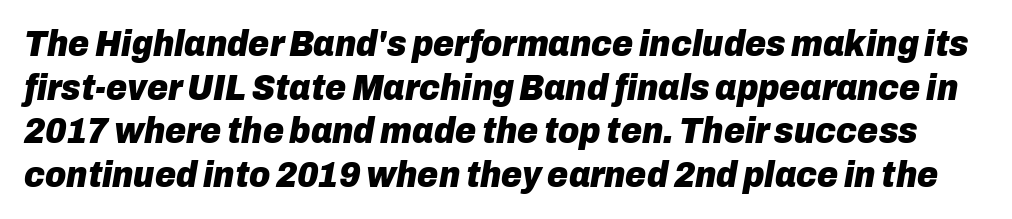
{"italic": "yes", "lean": "right", "slant_degrees": 10, "bold": "yes", "weight": "heavy", "width": "normal", "stroke_contrast": "low", "x_height": "medium", "monospaced": "no", "underline": "no", "line_spacing_ratio": 1.21, "letter_spacing": "normal", "letter_spacing_em": 0.0, "glyph_px": 36}
